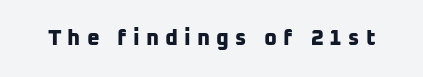
{"bold": "yes", "underline": "no", "letter_spacing": "wide", "letter_spacing_em": 0.28, "glyph_px": 22}
